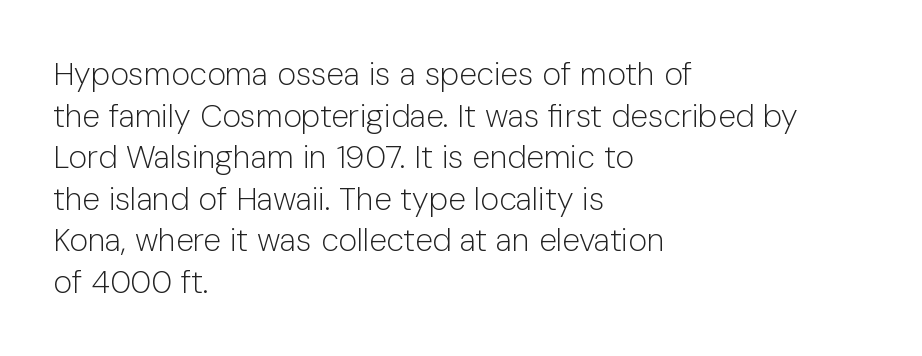
{"serif": "no", "italic": "no", "bold": "no", "weight": "light", "width": "normal", "stroke_contrast": "low", "x_height": "medium", "monospaced": "no", "underline": "no", "align": "left", "line_spacing": "normal", "line_spacing_ratio": 1.3, "letter_spacing": "normal", "letter_spacing_em": 0.0, "glyph_px": 32}
